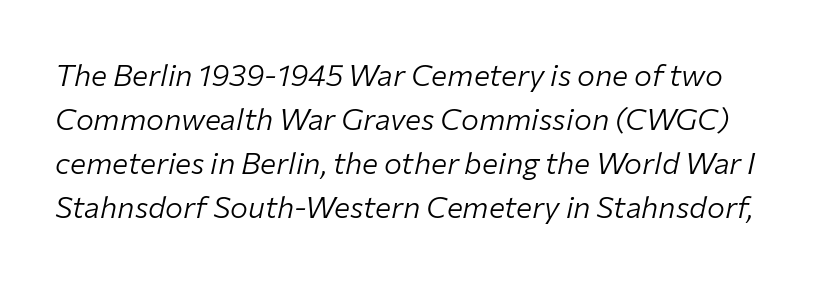
The image shows 30 px light type, italic (leaning right); set normal line spacing (1.47x), normal letter spacing, not underlined; low stroke contrast and a medium x-height.
